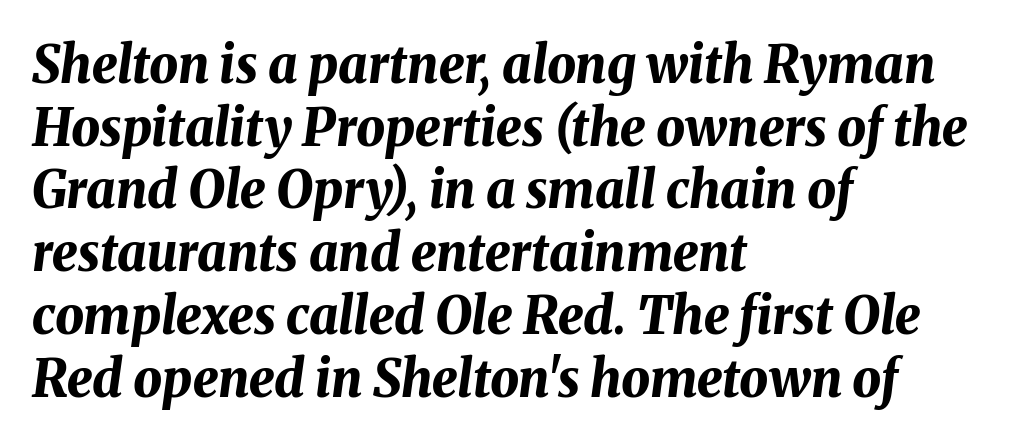
Observe the ordinary spacing: letters are neighbours, not strangers. Casual observation: everything's shoved over to the left. Rendered with sloped, italic letterforms. The rendering uses a bold face; every stroke is thick and dark.
